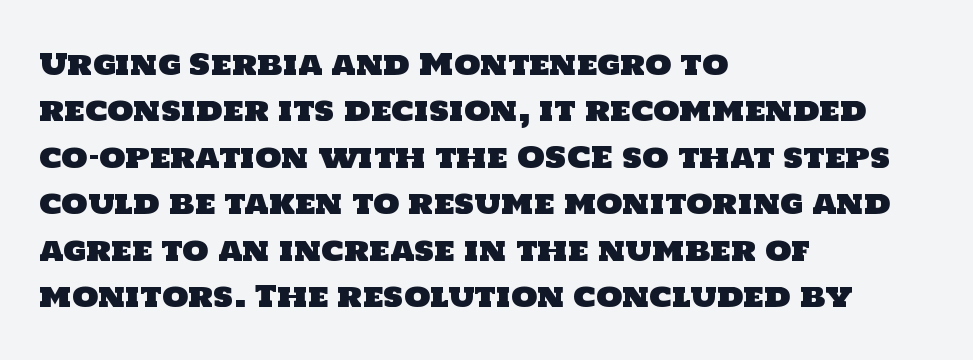
The image shows 30 px sans-serif type; set left-aligned, normal line spacing (1.55x), normal letter spacing, not underlined; low stroke contrast and a large x-height.
